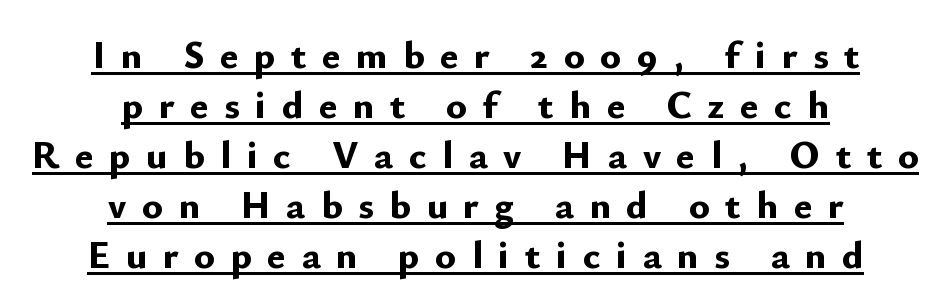
{"serif": "no", "italic": "no", "bold": "yes", "weight": "bold", "width": "normal", "stroke_contrast": "low", "x_height": "small", "monospaced": "no", "underline": "yes", "align": "center", "line_spacing": "normal", "line_spacing_ratio": 1.28, "letter_spacing": "wide", "letter_spacing_em": 0.4, "glyph_px": 39}
